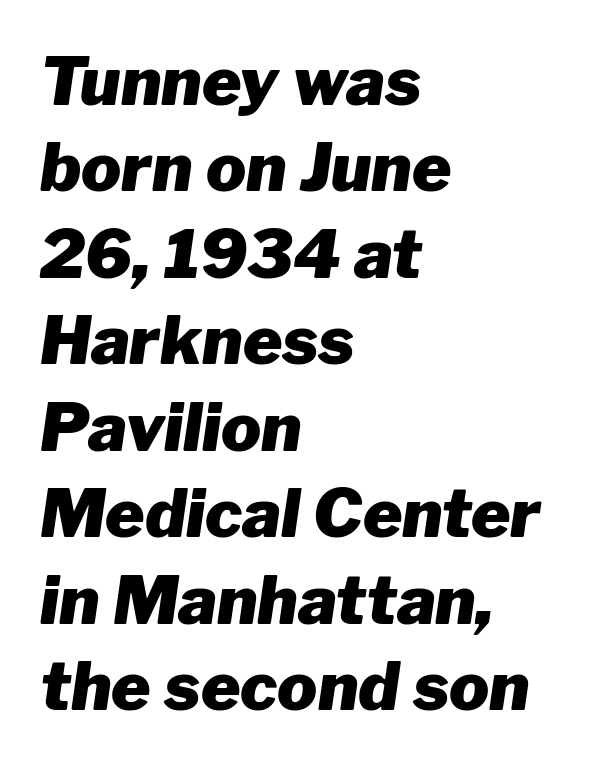
{"italic": "yes", "lean": "right", "slant_degrees": 8, "bold": "yes", "weight": "heavy", "width": "normal", "stroke_contrast": "low", "x_height": "medium", "monospaced": "no", "underline": "no", "align": "left", "line_spacing": "normal", "line_spacing_ratio": 1.29, "letter_spacing": "normal", "letter_spacing_em": 0.0, "glyph_px": 67}
